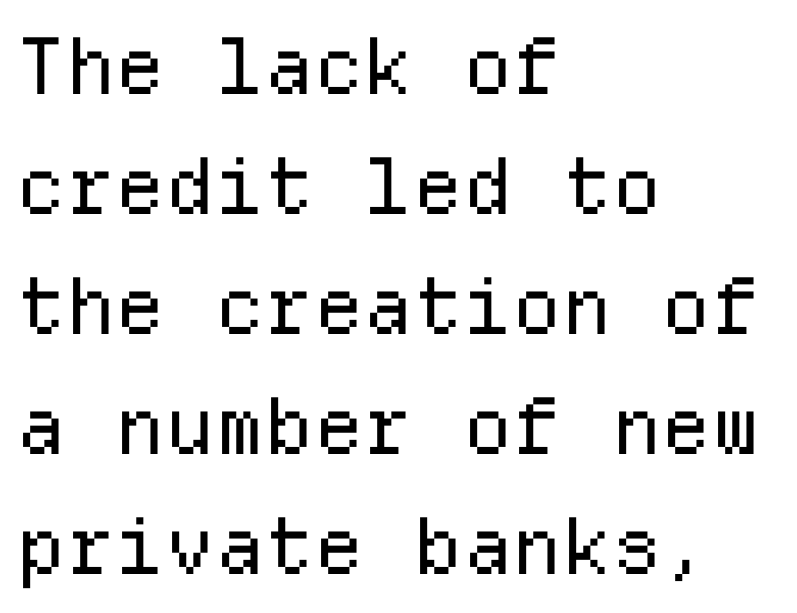
Q: Is the text bold? A: No.
Q: Is the text italic (slanted)? A: No, it is upright.
Q: Is the typeface a serif or a sans-serif typeface? A: Sans-serif.
Q: Is the text underlined? A: No.
Q: How is the paragraph aligned? A: Left-aligned.
Q: Is the spacing between letters normal or unusually wide? A: Normal.
Q: Is the spacing between lines tight, normal or loose? A: Normal.
Q: Width (condensed, normal, or wide)? A: Normal.
Q: Stroke contrast? A: Low.
Q: x-height? A: Medium.
Q: Monospaced? A: Yes.
